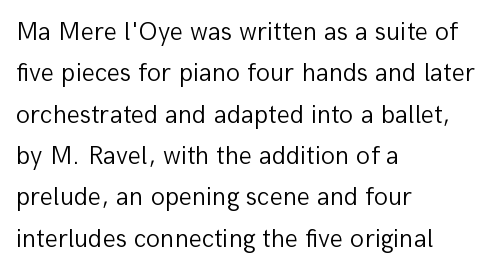
The image shows 26 px text type, upright; set left-aligned, normal line spacing (1.59x), normal letter spacing, not underlined.
